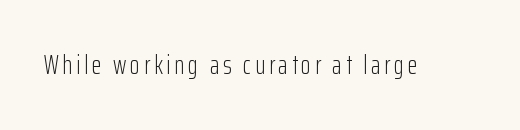
Q: Is the text bold? A: No.
Q: Is the text italic (slanted)? A: No, it is upright.
Q: Is the text underlined? A: No.
